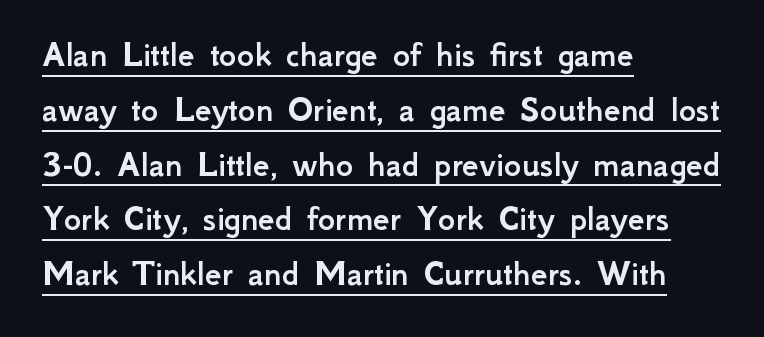
Q: Is the text italic (slanted)? A: No, it is upright.
Q: Is the typeface a serif or a sans-serif typeface? A: Sans-serif.
Q: Is the text underlined? A: Yes.
Q: How is the paragraph aligned? A: Left-aligned.
Q: Is the spacing between letters normal or unusually wide? A: Normal.
Q: Is the spacing between lines tight, normal or loose? A: Normal.
Q: Width (condensed, normal, or wide)? A: Normal.
Q: Stroke contrast? A: Low.
Q: x-height? A: Small.
Q: Monospaced? A: No.
